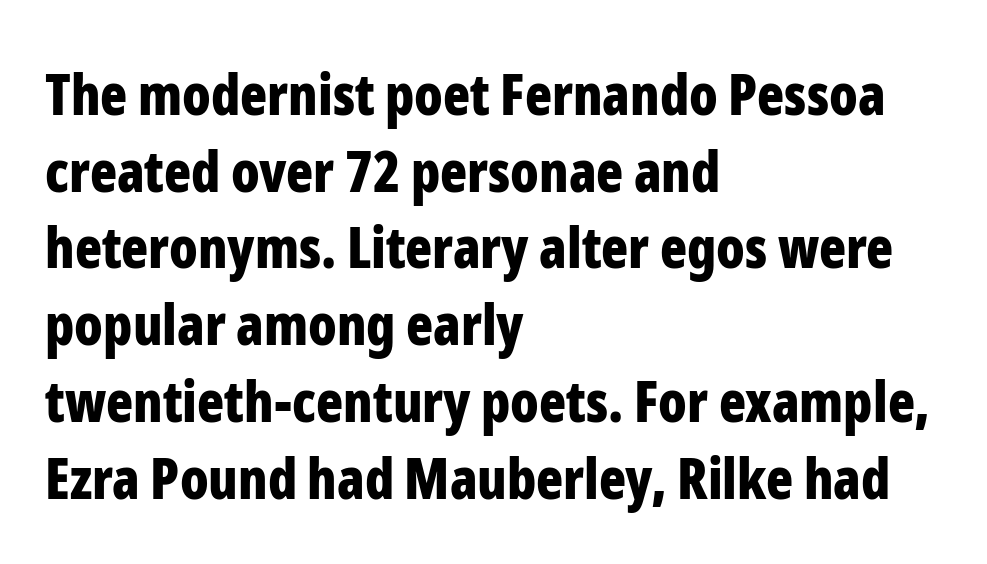
{"serif": "no", "italic": "no", "bold": "yes", "weight": "bold", "width": "condensed", "stroke_contrast": "low", "x_height": "medium", "monospaced": "no", "underline": "no", "align": "left", "line_spacing": "normal", "line_spacing_ratio": 1.37, "letter_spacing": "normal", "letter_spacing_em": 0.0, "glyph_px": 56}
